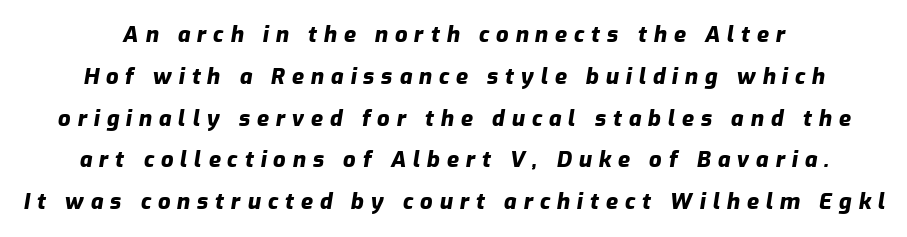
The image shows 22 px bold type, italic (leaning right); set loose line spacing (1.9x), unusually wide letter spacing (+0.31 em), not underlined.
